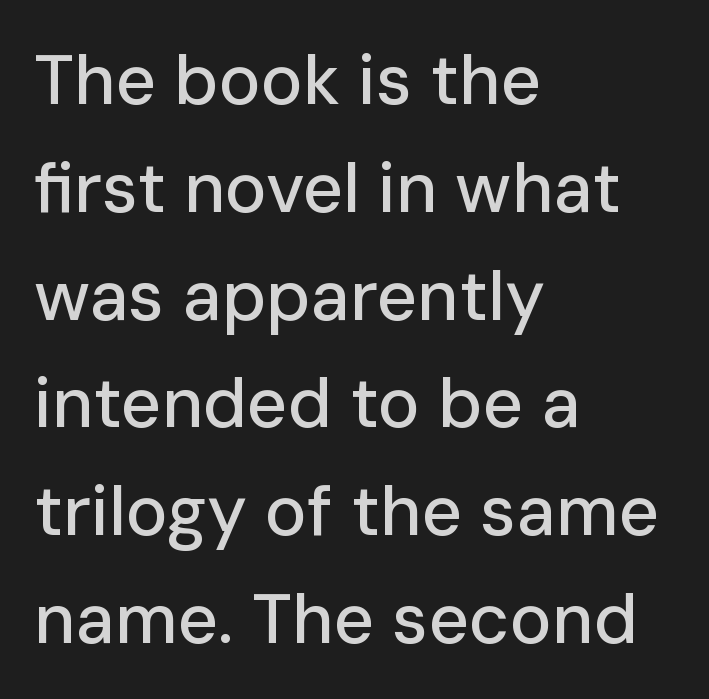
The image shows 70 px sans-serif type, upright; set left-aligned, normal line spacing (1.54x), normal letter spacing, not underlined; low stroke contrast and a medium x-height.
